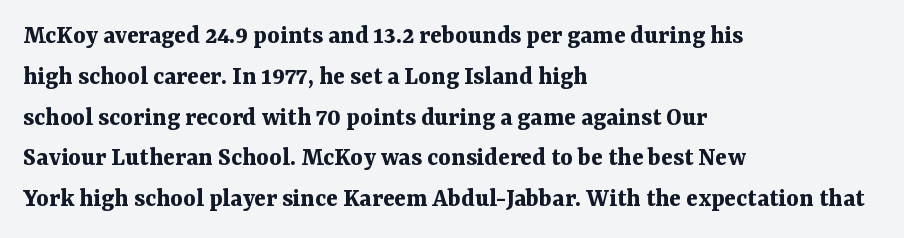
The image shows 27 px bold type, upright; set left-aligned, normal line spacing (1.51x), normal letter spacing, not underlined.
